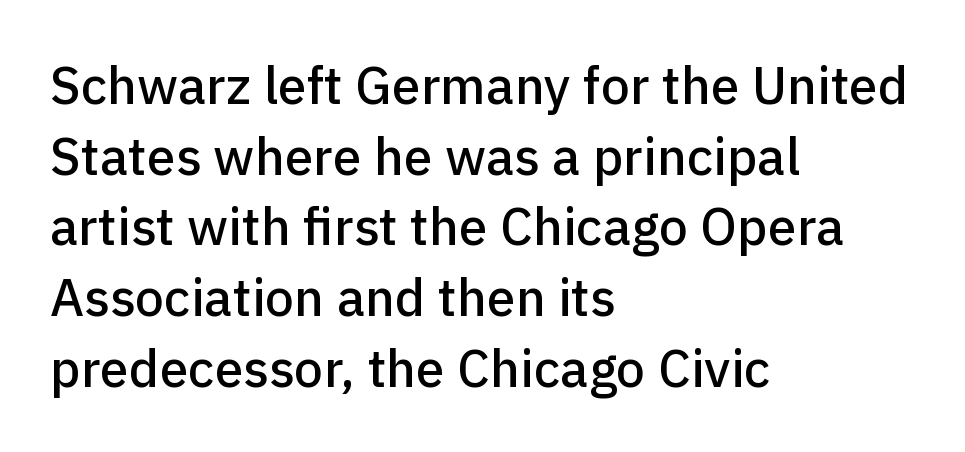
Summary of vertical rhythm: regular, with standard interline spacing. Nope, no serifs anywhere on these letters. Notice how the stems are strictly vertical — no italics here. Horizontal alignment here is leftward, the default for most running prose. Nobody drew a line under any word here.
